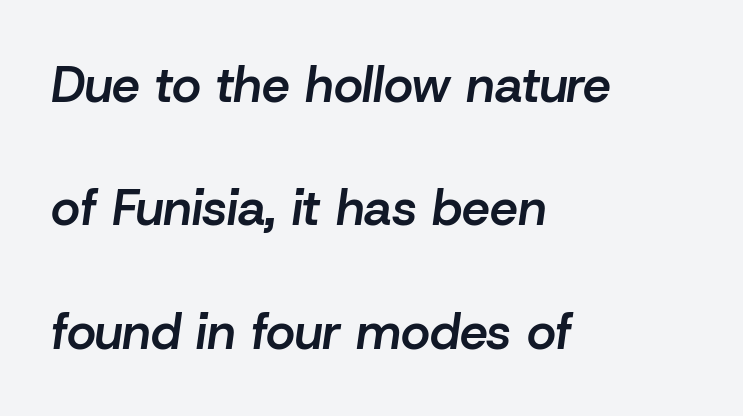
Q: Is the text bold? A: Semi-bold.
Q: Is the text italic (slanted)? A: Yes, it leans right by about 8 degrees.
Q: Is the text underlined? A: No.
Q: How is the paragraph aligned? A: Left-aligned.
Q: Is the spacing between letters normal or unusually wide? A: Normal.
Q: Is the spacing between lines tight, normal or loose? A: Loose.
Q: Width (condensed, normal, or wide)? A: Normal.
Q: Stroke contrast? A: Low.
Q: x-height? A: Medium.
Q: Monospaced? A: No.
